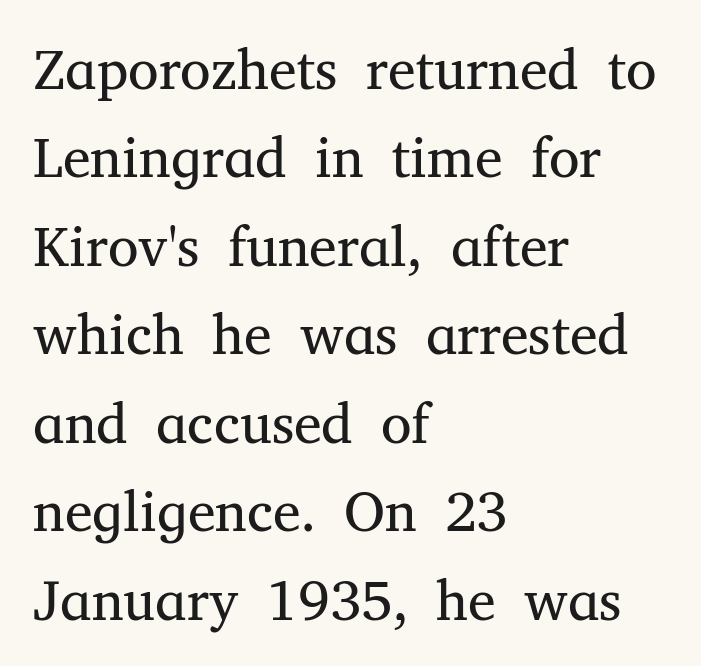
Classification — serif. Regular leading. The weight would be labelled regular, book, light, or lighter still. Does the lettering tilt? It doesn't — this is upright. This sample has the flowing, uneven cadence of proportional lettering. The lines are quadded left.
